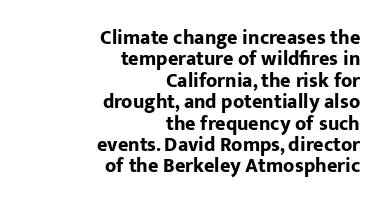
The image shows 20 px bold type, upright; set right-aligned, tight line spacing (1.07x), normal letter spacing, not underlined.
